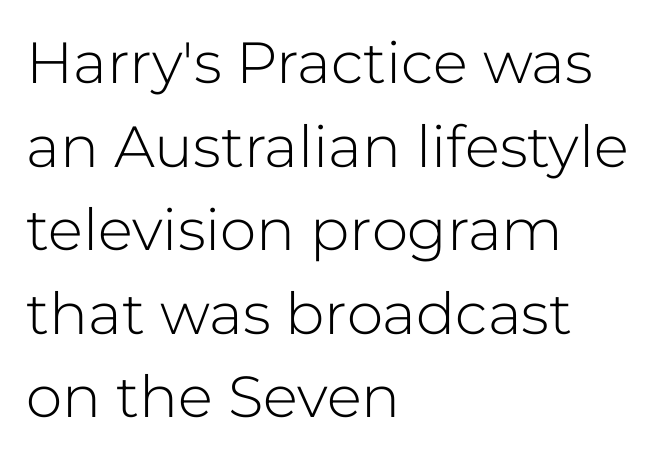
Q: Is the text bold? A: No.
Q: Is the text italic (slanted)? A: No, it is upright.
Q: Is the typeface a serif or a sans-serif typeface? A: Sans-serif.
Q: Is the text underlined? A: No.
Q: How is the paragraph aligned? A: Left-aligned.
Q: Is the spacing between letters normal or unusually wide? A: Normal.
Q: Is the spacing between lines tight, normal or loose? A: Normal.
Q: Width (condensed, normal, or wide)? A: Normal.
Q: Stroke contrast? A: Low.
Q: x-height? A: Medium.
Q: Monospaced? A: No.
